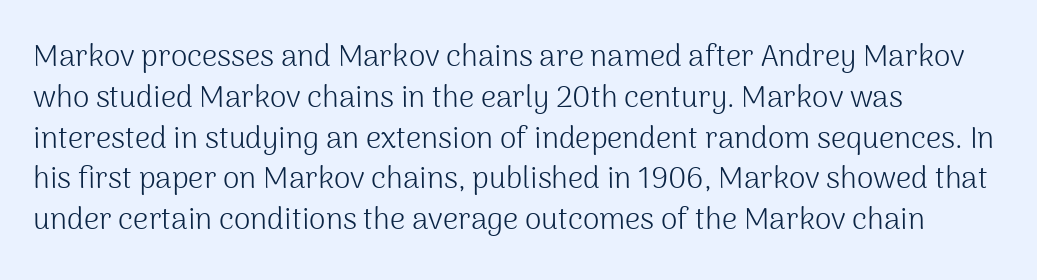
The passage shown has conventional tracking throughout. You could not count columns in this text — the font is proportionally spaced. The string is rendered with underlining switched off. Alignment: flush left. Weight: not bold — regular or lighter. Summary of vertical rhythm: regular, with standard interline spacing.
